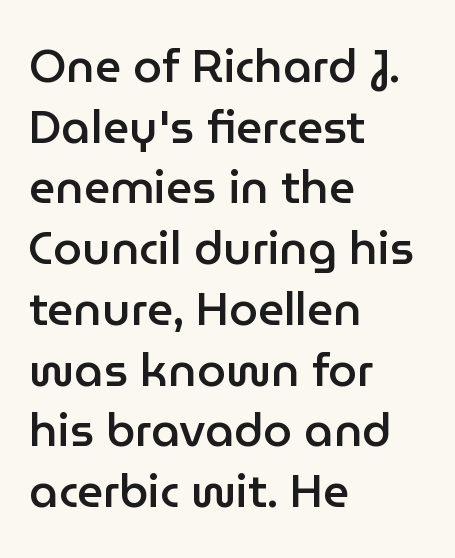
Q: Is the text bold? A: Semi-bold.
Q: Is the text italic (slanted)? A: No, it is upright.
Q: Is the typeface a serif or a sans-serif typeface? A: Sans-serif.
Q: Is the text underlined? A: No.
Q: How is the paragraph aligned? A: Left-aligned.
Q: Is the spacing between letters normal or unusually wide? A: Normal.
Q: Is the spacing between lines tight, normal or loose? A: Normal.
Q: Width (condensed, normal, or wide)? A: Normal.
Q: Stroke contrast? A: Low.
Q: x-height? A: Medium.
Q: Monospaced? A: No.
